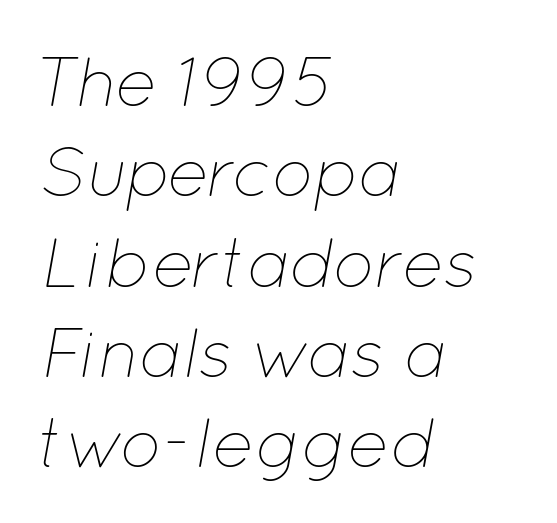
{"italic": "yes", "lean": "right", "slant_degrees": 12, "bold": "no", "weight": "thin", "width": "normal", "stroke_contrast": "low", "x_height": "medium", "monospaced": "no", "underline": "no", "align": "left", "line_spacing": "normal", "line_spacing_ratio": 1.29, "letter_spacing": "normal", "letter_spacing_em": 0.0, "glyph_px": 70}
